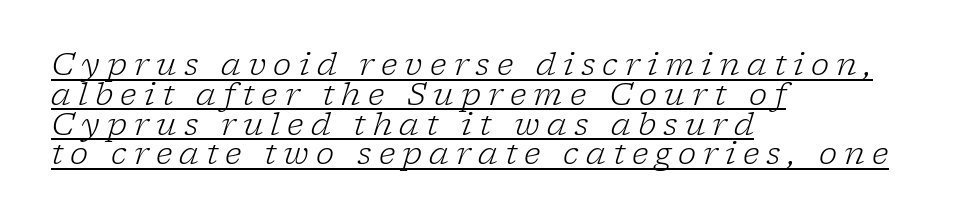
Q: Is the text bold? A: No.
Q: Is the text italic (slanted)? A: Yes, it leans right by about 17 degrees.
Q: Is the typeface a serif or a sans-serif typeface? A: Serif.
Q: Is the text underlined? A: Yes.
Q: How is the paragraph aligned? A: Left-aligned.
Q: Is the spacing between letters normal or unusually wide? A: Unusually wide.
Q: Is the spacing between lines tight, normal or loose? A: Tight.
Q: Width (condensed, normal, or wide)? A: Normal.
Q: Stroke contrast? A: Low.
Q: x-height? A: Medium.
Q: Monospaced? A: No.
